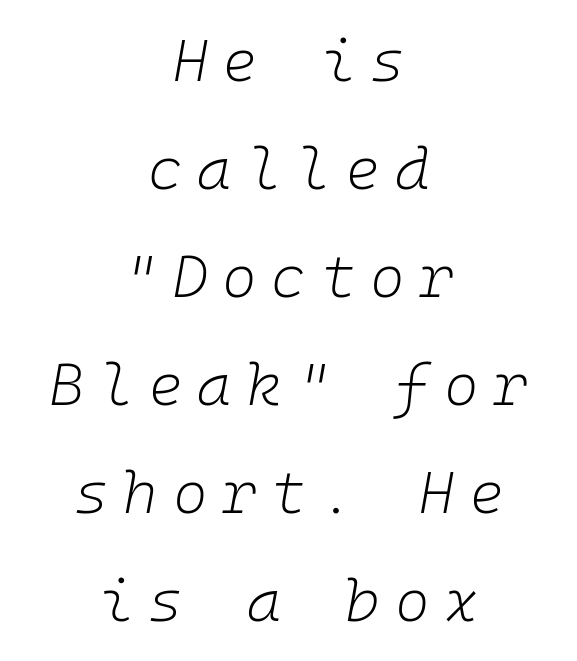
Q: Is the text bold? A: No.
Q: Is the text italic (slanted)? A: Yes, it leans right by about 10 degrees.
Q: Is the text underlined? A: No.
Q: How is the paragraph aligned? A: Centered.
Q: Is the spacing between letters normal or unusually wide? A: Unusually wide.
Q: Width (condensed, normal, or wide)? A: Normal.
Q: Stroke contrast? A: Low.
Q: x-height? A: Medium.
Q: Monospaced? A: Yes.
